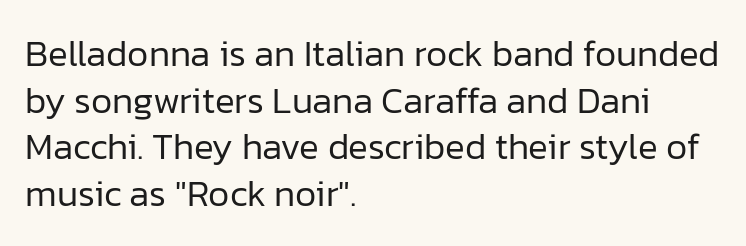
{"serif": "no", "italic": "no", "bold": "no", "weight": "regular", "width": "normal", "stroke_contrast": "low", "x_height": "medium", "monospaced": "no", "underline": "no", "align": "left", "line_spacing": "normal", "line_spacing_ratio": 1.26, "letter_spacing": "normal", "letter_spacing_em": 0.0, "glyph_px": 37}
